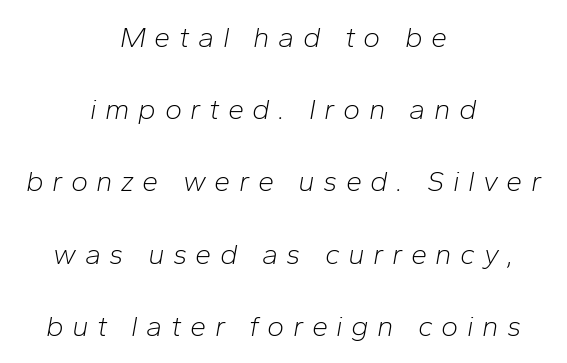
Q: Is the text bold? A: No.
Q: Is the text italic (slanted)? A: Yes, it leans right by about 10 degrees.
Q: Is the text underlined? A: No.
Q: How is the paragraph aligned? A: Centered.
Q: Is the spacing between letters normal or unusually wide? A: Unusually wide.
Q: Is the spacing between lines tight, normal or loose? A: Loose.
Q: Width (condensed, normal, or wide)? A: Normal.
Q: Stroke contrast? A: Low.
Q: x-height? A: Medium.
Q: Monospaced? A: No.
